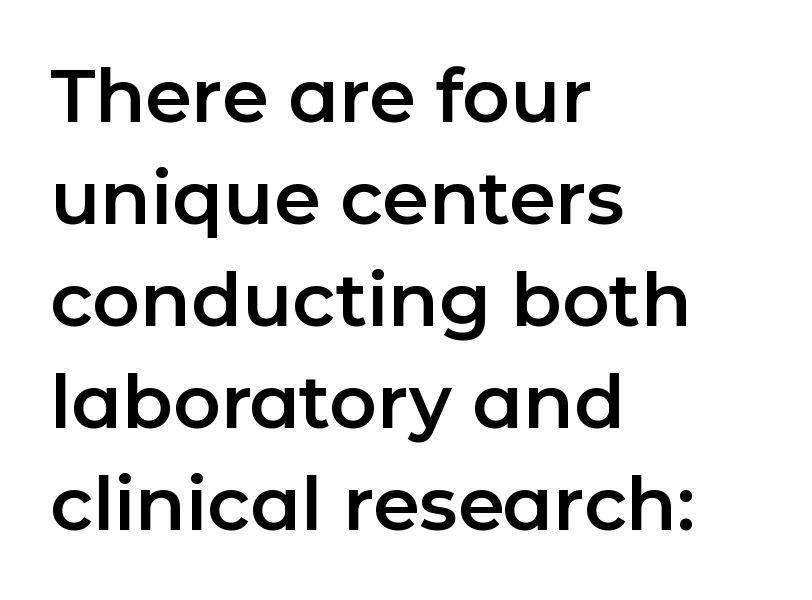
Q: Is the text italic (slanted)? A: No, it is upright.
Q: Is the typeface a serif or a sans-serif typeface? A: Sans-serif.
Q: Is the text underlined? A: No.
Q: How is the paragraph aligned? A: Left-aligned.
Q: Is the spacing between letters normal or unusually wide? A: Normal.
Q: Is the spacing between lines tight, normal or loose? A: Normal.
Q: Width (condensed, normal, or wide)? A: Normal.
Q: Stroke contrast? A: Low.
Q: x-height? A: Medium.
Q: Monospaced? A: No.
